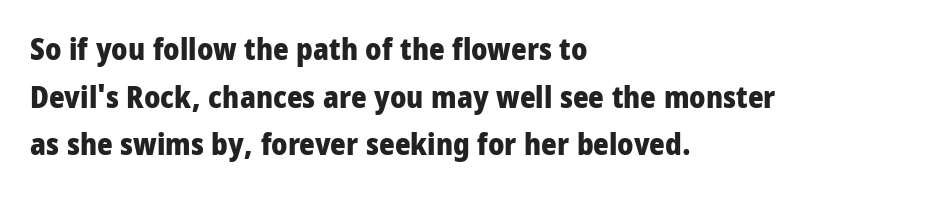
{"serif": "no", "italic": "no", "bold": "yes", "weight": "heavy", "width": "condensed", "stroke_contrast": "low", "x_height": "large", "monospaced": "no", "underline": "no", "align": "left", "line_spacing": "normal", "line_spacing_ratio": 1.59, "letter_spacing": "normal", "letter_spacing_em": 0.0, "glyph_px": 30}
